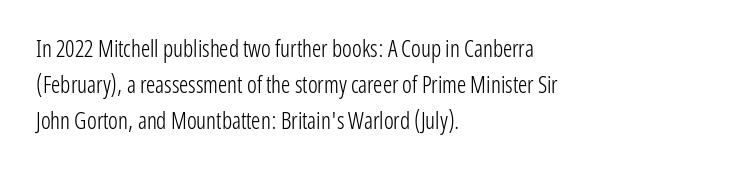
Q: Is the text bold? A: No.
Q: Is the text italic (slanted)? A: No, it is upright.
Q: Is the text underlined? A: No.
Q: How is the paragraph aligned? A: Left-aligned.
Q: Is the spacing between letters normal or unusually wide? A: Normal.
Q: Is the spacing between lines tight, normal or loose? A: Normal.
